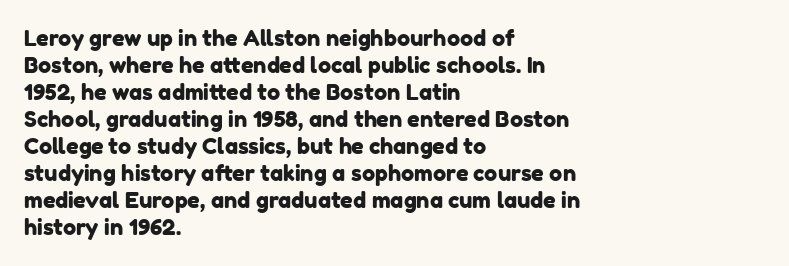
{"underline": "no", "align": "left", "line_spacing_ratio": 1.23, "letter_spacing": "normal", "letter_spacing_em": 0.0, "glyph_px": 22}
